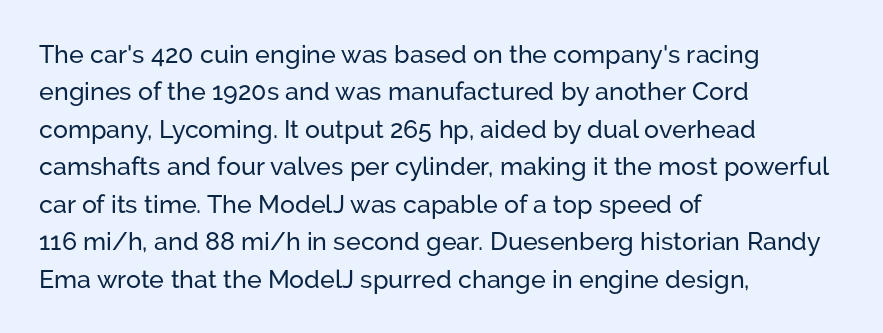
The image shows 25 px text type, upright; set left-aligned, normal line spacing (1.5x), normal letter spacing, not underlined.
